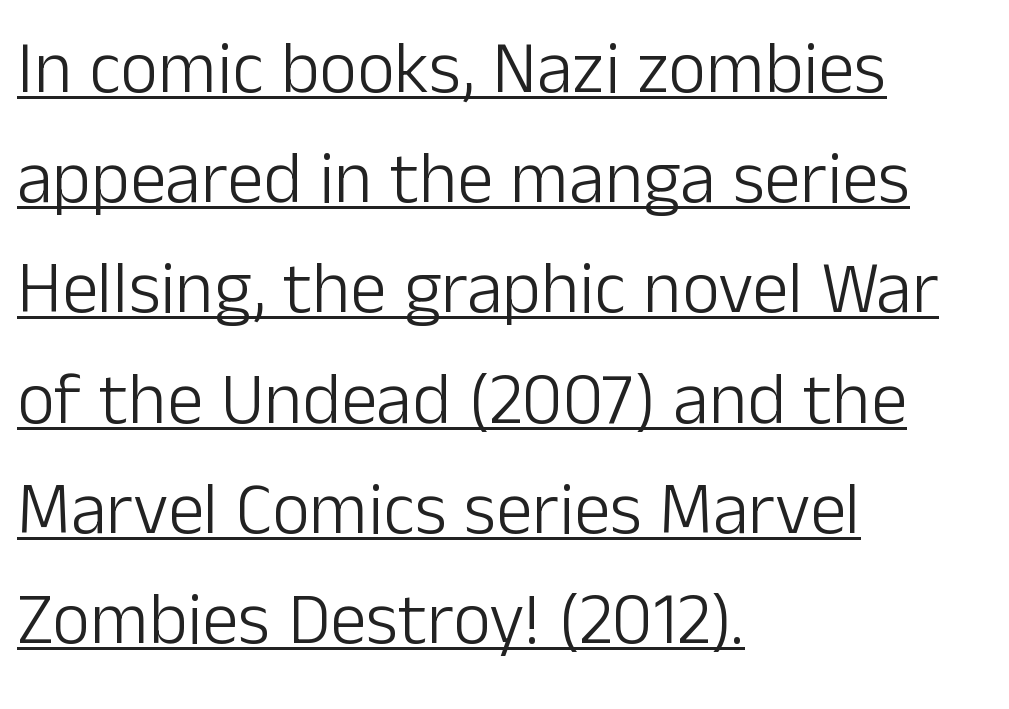
The image shows 73 px light sans-serif type, upright; set left-aligned, normal line spacing (1.51x), normal letter spacing, underlined; low stroke contrast and a medium x-height.
